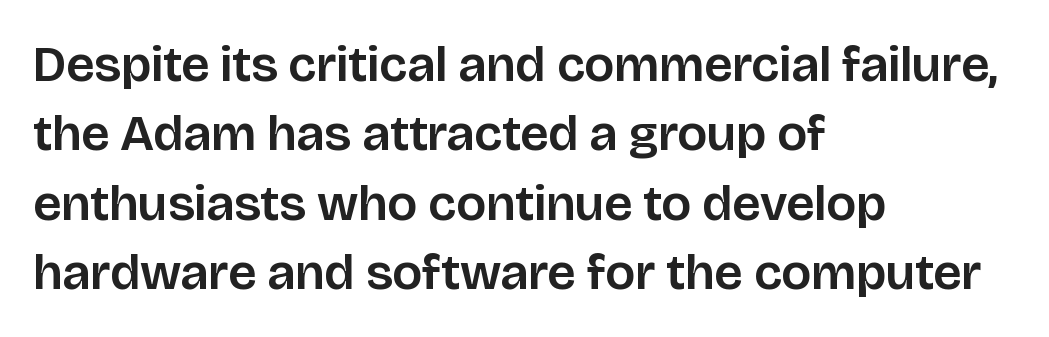
The foot of each line stays bare and open. Line starts are locked; line ends wander. Here the glyphs are tracked normally, forming tight word shapes. Do the characters align in a grid? No, the font is proportional. Does the type have serifs? No, each stem ends abruptly. The leading is moderate, giving the passage an even texture.
